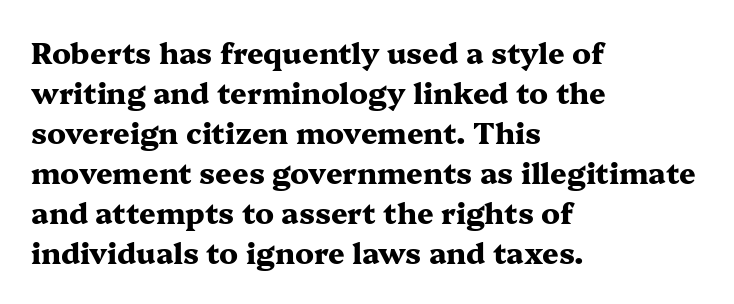
{"serif": "yes", "italic": "no", "bold": "yes", "weight": "heavy", "width": "wide", "stroke_contrast": "medium", "x_height": "medium", "monospaced": "no", "underline": "no", "align": "left", "line_spacing": "normal", "line_spacing_ratio": 1.38, "letter_spacing": "normal", "letter_spacing_em": 0.0, "glyph_px": 29}
